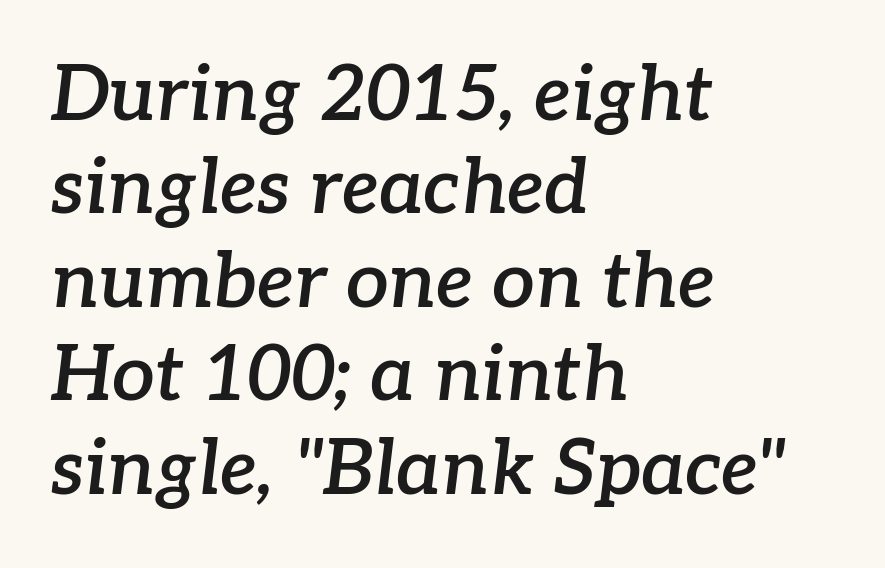
These lines are rendered in a variable-pitch font. Italic: yes, the glyphs are oblique. Plain, unruled lines of type. Horizontally, the lines are justified to the leading edge only. Caption: standard tracking, unaltered.
